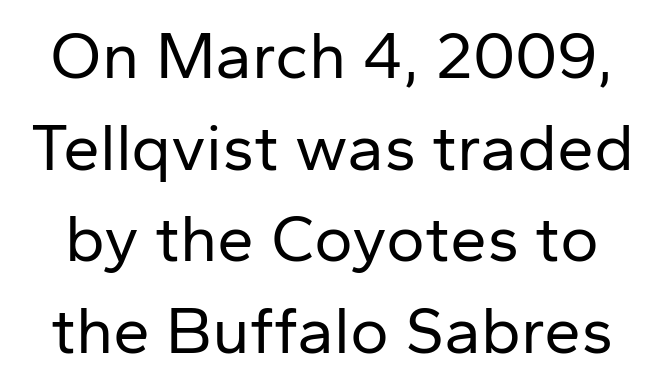
{"serif": "no", "italic": "no", "bold": "no", "weight": "regular", "width": "normal", "stroke_contrast": "low", "x_height": "medium", "monospaced": "no", "underline": "no", "line_spacing": "normal", "line_spacing_ratio": 1.39, "letter_spacing": "normal", "letter_spacing_em": 0.0, "glyph_px": 66}
